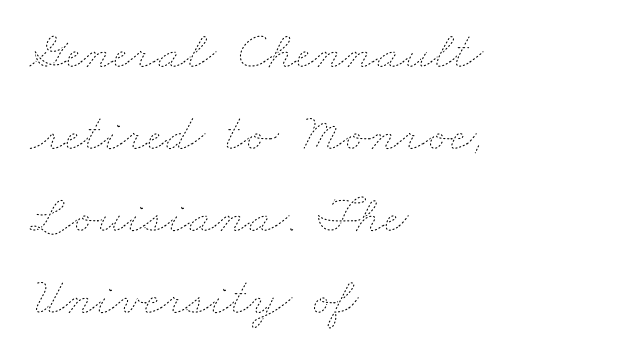
The tracking reads as untouched default to a designer's eye. Baseline-to-baseline distance is the conventional proportion of letter height. No letter is thick-stroked: the sample isn't bold. One-word summary of the alignment: left.
